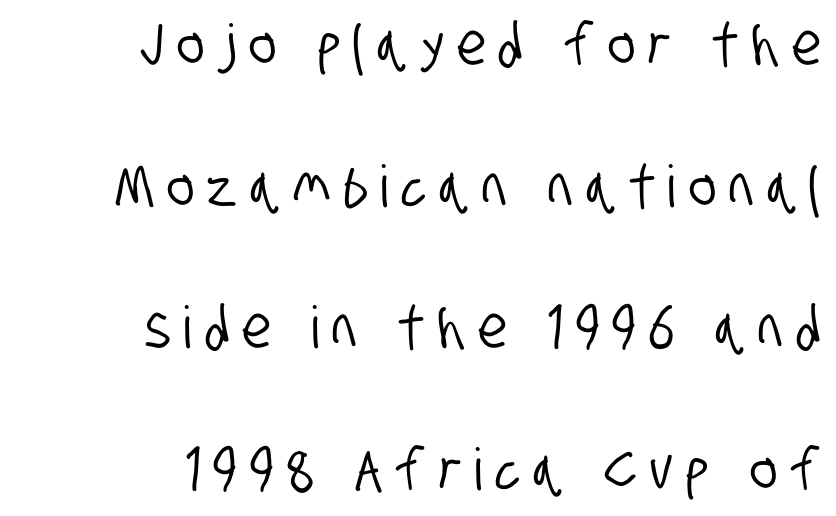
Q: Is the typeface a serif or a sans-serif typeface? A: Sans-serif.
Q: Is the text underlined? A: No.
Q: How is the paragraph aligned? A: Right-aligned.
Q: Is the spacing between letters normal or unusually wide? A: Unusually wide.
Q: Is the spacing between lines tight, normal or loose? A: Loose.
Q: Width (condensed, normal, or wide)? A: Condensed.
Q: Stroke contrast? A: Low.
Q: x-height? A: Large.
Q: Monospaced? A: No.
